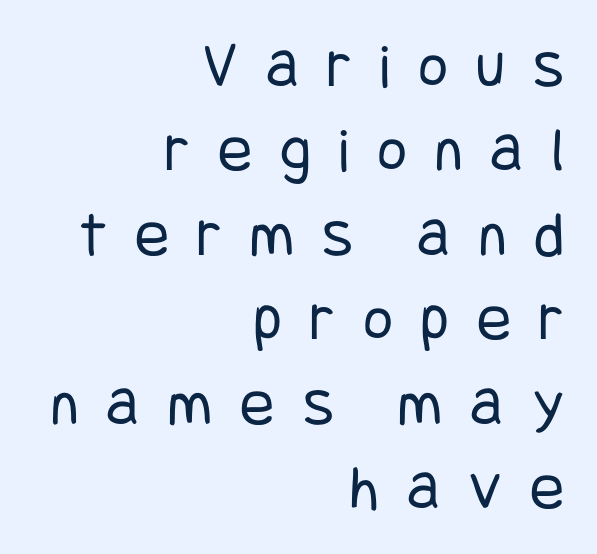
The image shows 64 px regular-weight, condensed sans-serif type, upright; set right-aligned, normal line spacing (1.32x), unusually wide letter spacing (+0.44 em), not underlined; low stroke contrast and a large x-height.
